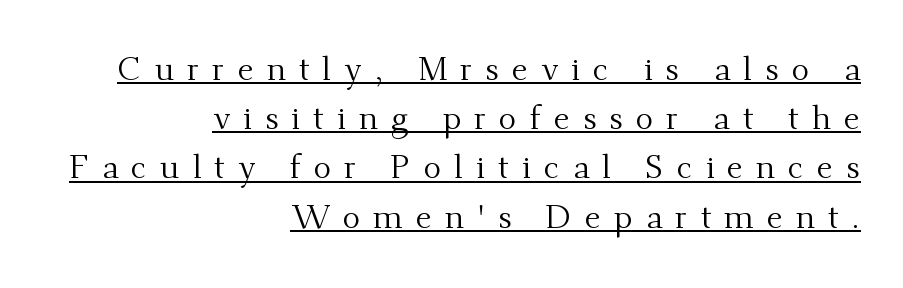
Q: Is the text bold? A: No.
Q: Is the text italic (slanted)? A: No, it is upright.
Q: Is the typeface a serif or a sans-serif typeface? A: Serif.
Q: Is the text underlined? A: Yes.
Q: How is the paragraph aligned? A: Right-aligned.
Q: Is the spacing between letters normal or unusually wide? A: Unusually wide.
Q: Is the spacing between lines tight, normal or loose? A: Normal.
Q: Width (condensed, normal, or wide)? A: Normal.
Q: Stroke contrast? A: Medium.
Q: x-height? A: Small.
Q: Monospaced? A: No.
